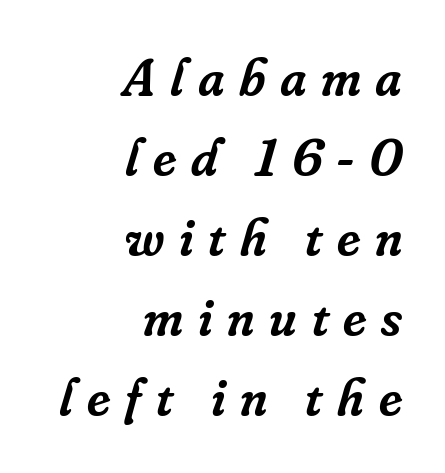
{"serif": "yes", "italic": "yes", "lean": "right", "slant_degrees": 16, "bold": "semi", "weight": "semibold", "width": "normal", "stroke_contrast": "low", "x_height": "small", "monospaced": "no", "underline": "no", "align": "right", "line_spacing": "normal", "line_spacing_ratio": 1.48, "letter_spacing": "wide", "letter_spacing_em": 0.27, "glyph_px": 54}
